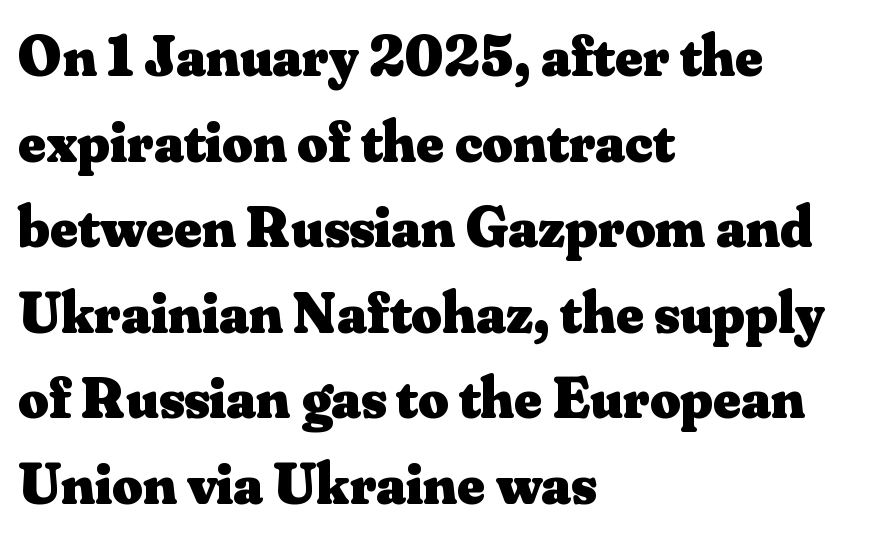
A clean baseline with only descenders dipping below it. This sample is left-justified, so line endings fall wherever the words run out. Proportional: the letters do not fall into vertical columns. Normally led — the rows are evenly, conventionally spaced. The face used here has the dense, thick strokes of a bold. This rendering leaves character spacing at its baseline value.
